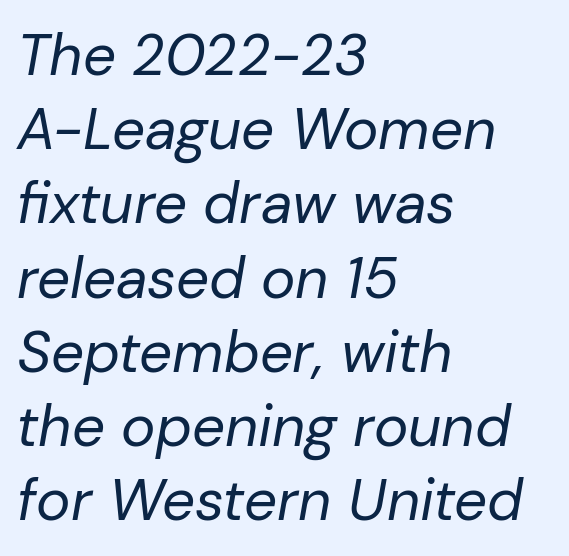
The image shows 58 px regular-weight type, italic (leaning right); set left-aligned, normal line spacing (1.28x), normal letter spacing, not underlined; low stroke contrast and a medium x-height.
